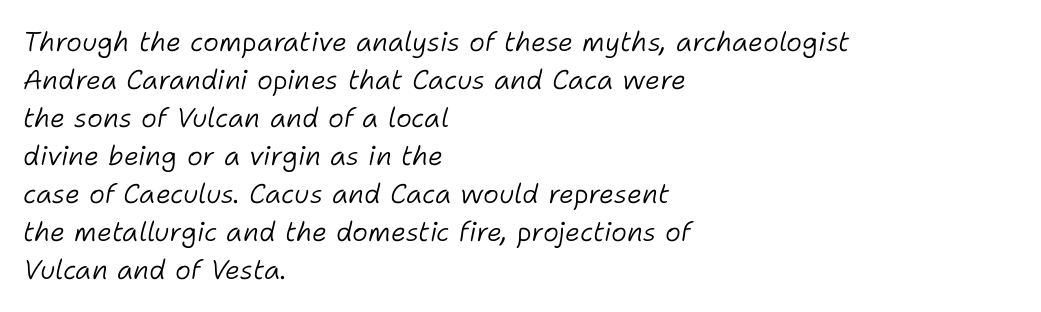
The space directly below the letters is spotless. Each word holds together tightly as a unit, with standard inter-letter gaps. The paragraph shown leans on its left margin. Vertical spacing — default. Weight: in the light-to-regular range. Tall strokes in this sample are angled rather than plumb.
